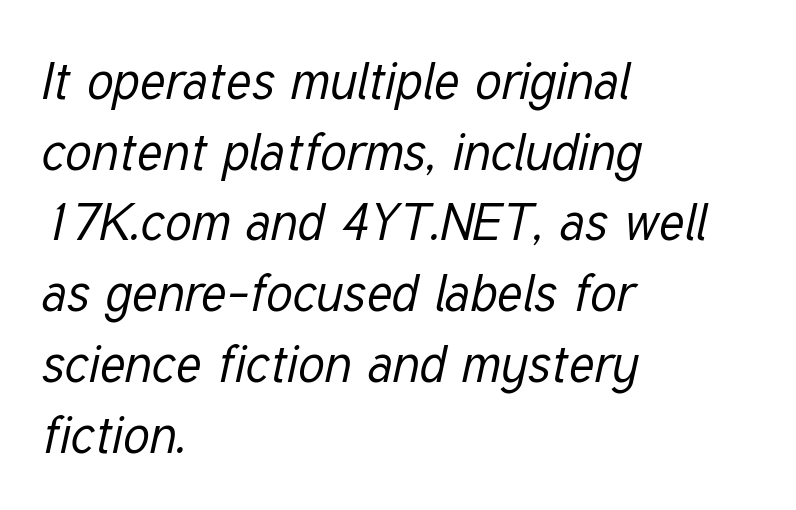
{"italic": "yes", "lean": "right", "slant_degrees": 12, "bold": "no", "weight": "regular", "width": "condensed", "stroke_contrast": "low", "x_height": "medium", "monospaced": "no", "underline": "no", "align": "left", "line_spacing": "normal", "line_spacing_ratio": 1.36, "letter_spacing": "normal", "letter_spacing_em": 0.0, "glyph_px": 52}
